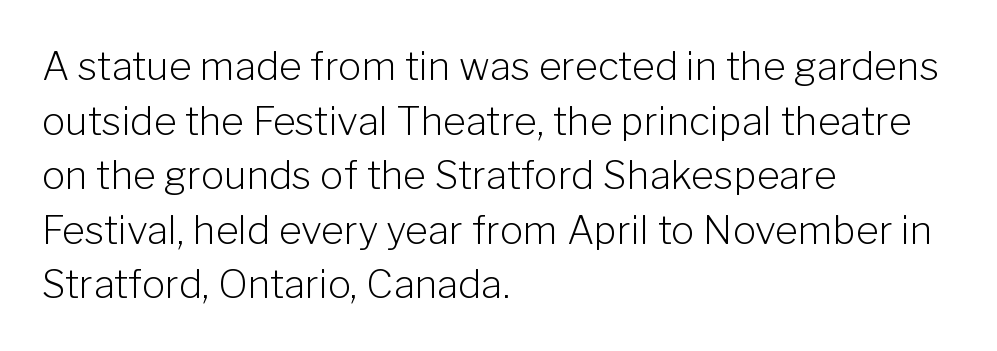
The image shows 39 px light sans-serif type, upright; set left-aligned, normal line spacing (1.4x), normal letter spacing, not underlined; low stroke contrast and a medium x-height.
